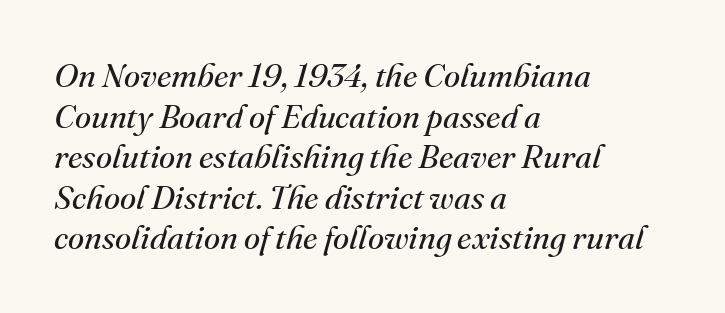
{"serif": "yes", "italic": "yes", "lean": "right", "slant_degrees": 16, "bold": "no", "weight": "regular", "width": "normal", "stroke_contrast": "medium", "x_height": "small", "monospaced": "no", "underline": "no", "align": "left", "line_spacing_ratio": 1.23, "letter_spacing": "normal", "letter_spacing_em": 0.0, "glyph_px": 33}
